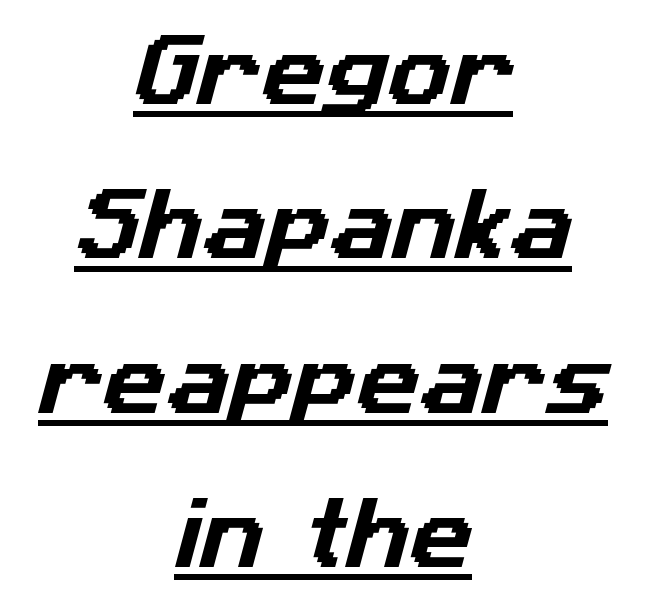
The passage is arranged like a title page — every line centered. A great deal of white space separates one row of letters from the next. Inter-character spacing is left at the font's built-in metrics. You can tell from the bare stems that sans-serif type was used. What decoration does the sample have? An underline. The face used here is proportionally spaced, like ordinary book or web type.
